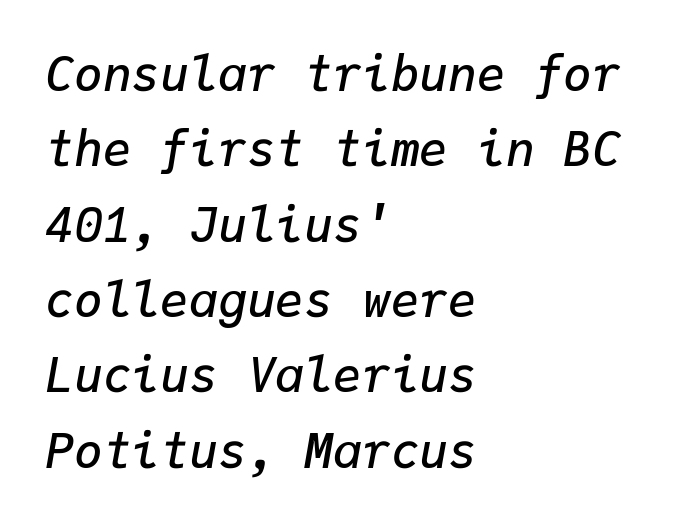
Q: Is the text bold? A: Semi-bold.
Q: Is the text italic (slanted)? A: Yes, it leans right by about 9 degrees.
Q: Is the text underlined? A: No.
Q: How is the paragraph aligned? A: Left-aligned.
Q: Is the spacing between letters normal or unusually wide? A: Normal.
Q: Is the spacing between lines tight, normal or loose? A: Normal.
Q: Width (condensed, normal, or wide)? A: Normal.
Q: Stroke contrast? A: Low.
Q: x-height? A: Medium.
Q: Monospaced? A: Yes.
